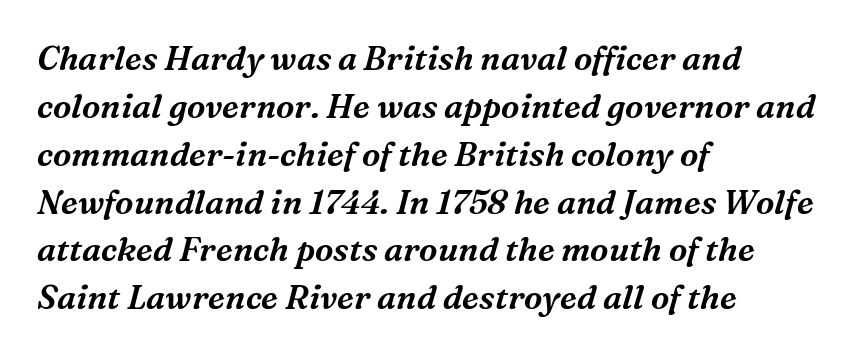
The image shows 33 px serif type, italic (leaning right); set left-aligned, normal line spacing (1.45x), normal letter spacing, not underlined; medium stroke contrast and a medium x-height.
